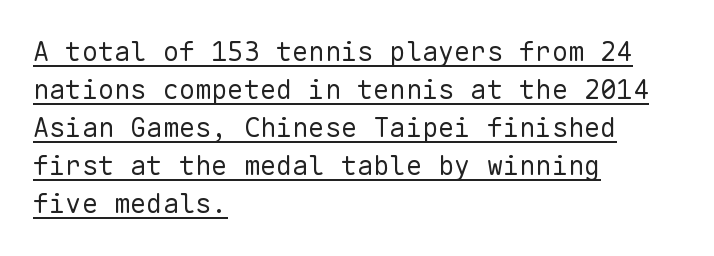
{"italic": "no", "bold": "no", "underline": "yes", "align": "left", "line_spacing": "normal", "line_spacing_ratio": 1.41, "letter_spacing": "normal", "letter_spacing_em": 0.0, "glyph_px": 27}
